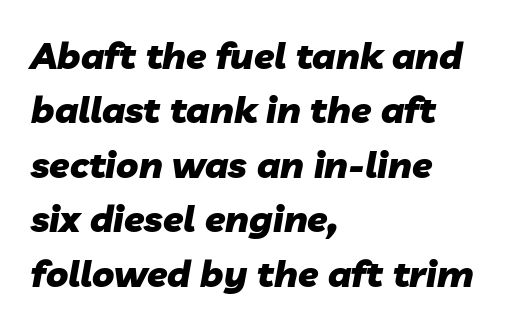
{"italic": "yes", "lean": "right", "slant_degrees": 10, "bold": "yes", "weight": "heavy", "width": "normal", "stroke_contrast": "low", "x_height": "medium", "monospaced": "no", "underline": "no", "align": "left", "line_spacing": "normal", "line_spacing_ratio": 1.47, "letter_spacing": "normal", "letter_spacing_em": 0.0, "glyph_px": 37}
